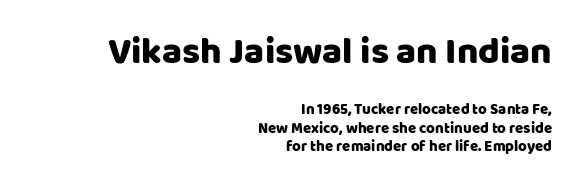
{"serif": "no", "italic": "no", "width": "normal", "stroke_contrast": "low", "x_height": "large", "monospaced": "no", "underline": "no", "align": "right", "line_spacing_ratio": 1.21, "letter_spacing": "normal", "letter_spacing_em": 0.0, "larger_block": "first", "size_ratio": 2.47, "glyph_px": 37}
